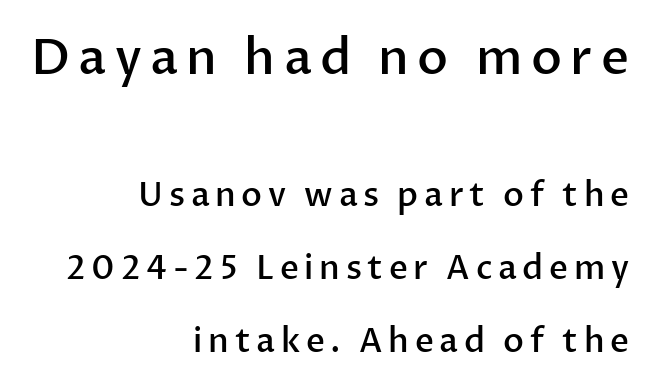
The image shows 49 px semibold sans-serif type, upright; set right-aligned, loose line spacing (2.22x), not underlined; the first (top) block is 1.48x larger; low stroke contrast and a medium x-height.
